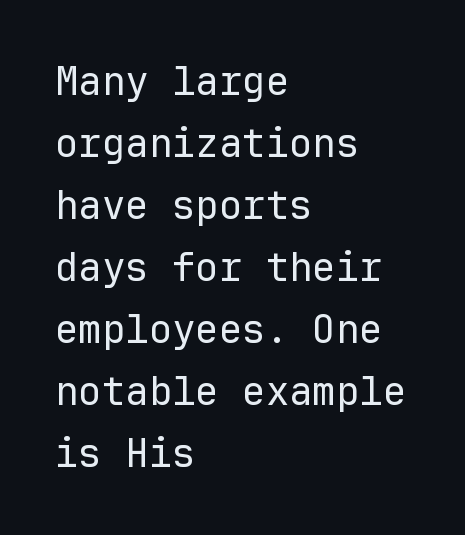
Designer's note — italics off, roman on. Honestly, the letter spacing is just normal — you wouldn't notice it. Reading down the column, the eye jumps a familiar distance to each next line. The letters march in equal steps, a hallmark of fixed-pitch type. The typeface chosen for these lines omits serifs.
